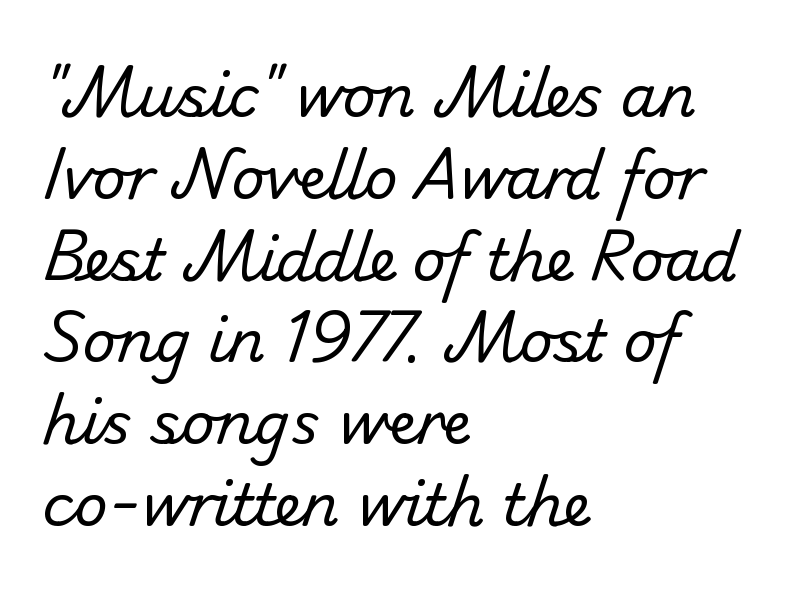
Q: Is the text bold? A: No.
Q: Is the typeface a serif or a sans-serif typeface? A: Sans-serif.
Q: Is the text underlined? A: No.
Q: How is the paragraph aligned? A: Left-aligned.
Q: Is the spacing between letters normal or unusually wide? A: Normal.
Q: Is the spacing between lines tight, normal or loose? A: Normal.
Q: Width (condensed, normal, or wide)? A: Normal.
Q: Stroke contrast? A: Low.
Q: x-height? A: Small.
Q: Monospaced? A: No.
